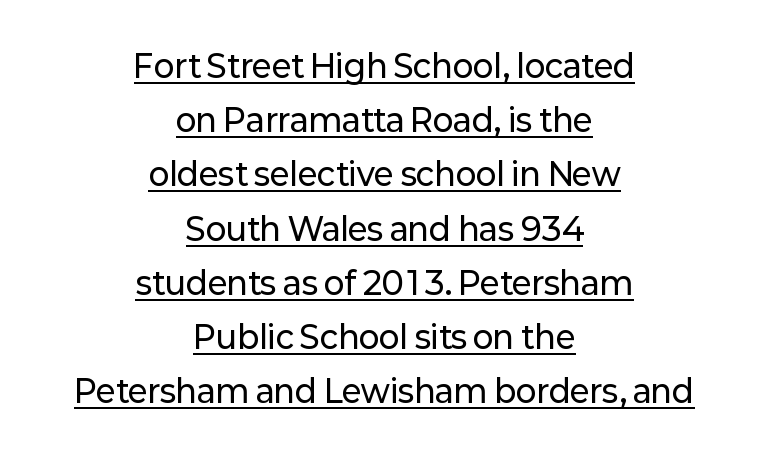
The image shows 31 px sans-serif type, upright; set centered, line spacing 1.75x, normal letter spacing, underlined; low stroke contrast and a medium x-height.
